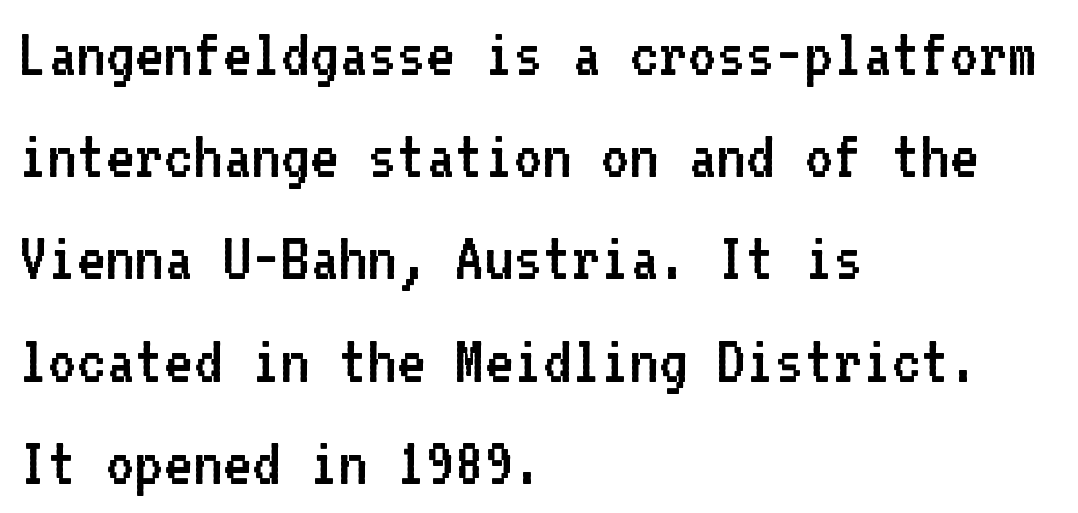
Interline gaps are of average width in this sample. Line starts are locked; line ends wander. Is this a fixed-width face? Yes — each glyph sits in an identical cell. The face used here is rendered with its standard letterfit.
